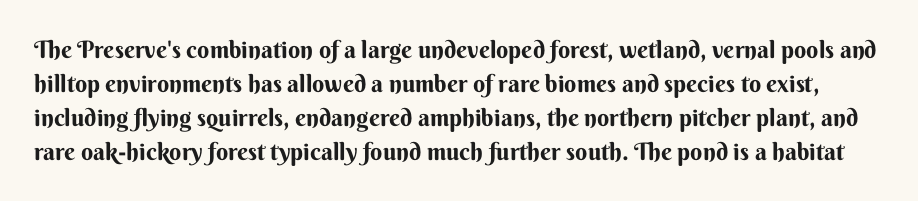
The image shows 24 px bold type, upright; set normal line spacing (1.41x), normal letter spacing, not underlined.
